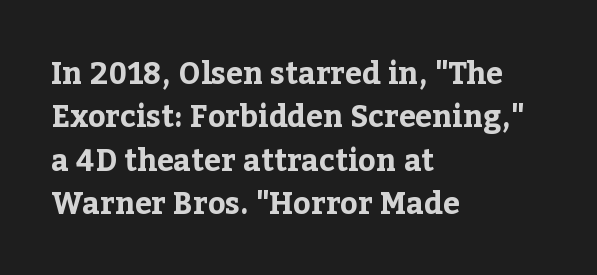
The image shows 30 px bold serif type, upright; set left-aligned, normal line spacing (1.45x), normal letter spacing, not underlined; low stroke contrast and a medium x-height.
